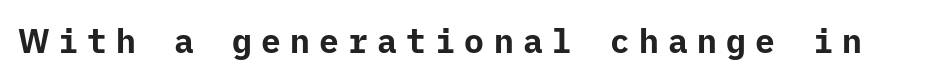
Q: Is the text bold? A: Yes.
Q: Is the text italic (slanted)? A: No, it is upright.
Q: Is the typeface a serif or a sans-serif typeface? A: Sans-serif.
Q: Is the text underlined? A: No.
Q: Is the spacing between letters normal or unusually wide? A: Unusually wide.
Q: Width (condensed, normal, or wide)? A: Normal.
Q: Stroke contrast? A: Low.
Q: x-height? A: Medium.
